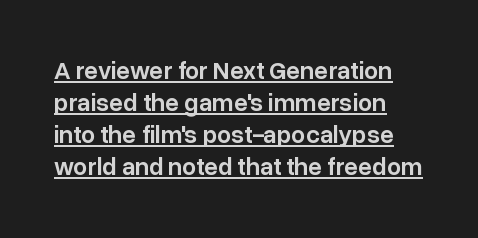
The image shows 25 px text type, upright; set left-aligned, normal line spacing (1.28x), normal letter spacing, underlined.
